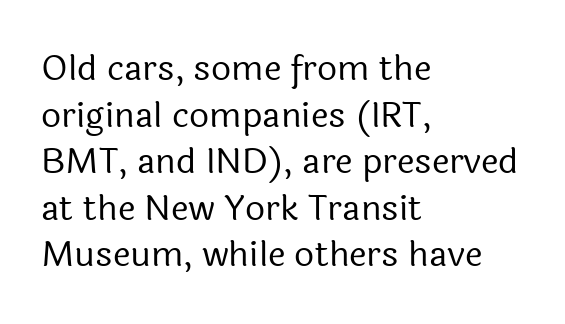
Caption: multi-line text, flush left, ragged right. Unbolded letterforms with no extra heft. This sample uses an upright cut, with every glyph sitting square on the baseline. Line spacing here is normal. The string is rendered with underlining switched off. Look at the tracking — it's just the regular setting, nothing added.
